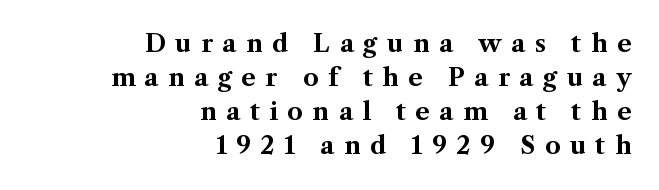
Upright lettering throughout. A flush-right, rag-left setting is used for this passage. Short note: letters widely spaced. Has an underline been added? It has not. Its strokes are broad and dark, the hallmark of bold type.
